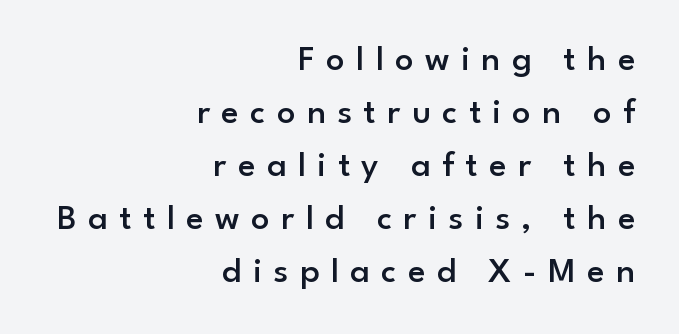
The image shows 36 px semibold sans-serif type, upright; set right-aligned, normal line spacing (1.47x), unusually wide letter spacing (+0.32 em), not underlined; low stroke contrast and a small x-height.
